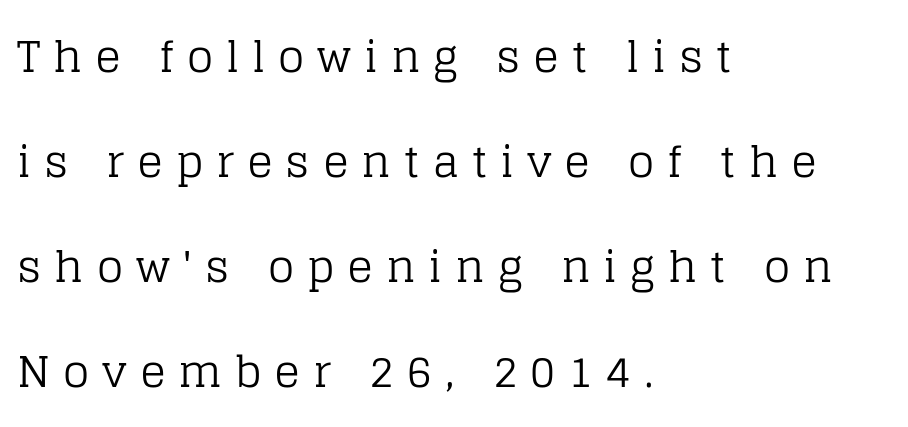
{"serif": "yes", "italic": "no", "bold": "no", "weight": "regular", "width": "normal", "stroke_contrast": "low", "x_height": "large", "monospaced": "no", "underline": "no", "align": "left", "line_spacing": "loose", "line_spacing_ratio": 2.44, "letter_spacing": "wide", "letter_spacing_em": 0.3, "glyph_px": 43}
